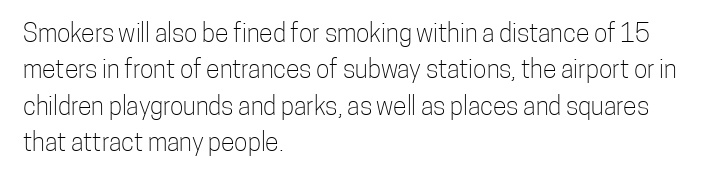
The image shows 25 px text type, upright; set left-aligned, normal line spacing (1.46x), normal letter spacing, not underlined.
